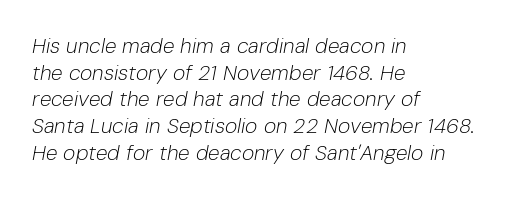
Q: Is the text bold? A: No.
Q: Is the text italic (slanted)? A: Yes, it leans right by about 10 degrees.
Q: Is the text underlined? A: No.
Q: How is the paragraph aligned? A: Left-aligned.
Q: Is the spacing between letters normal or unusually wide? A: Normal.
Q: Is the spacing between lines tight, normal or loose? A: Normal.
